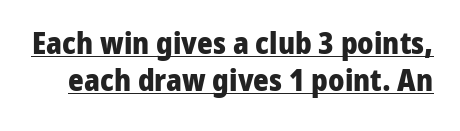
{"serif": "no", "italic": "no", "bold": "yes", "weight": "heavy", "width": "normal", "stroke_contrast": "low", "x_height": "medium", "monospaced": "no", "underline": "yes", "line_spacing_ratio": 1.24, "letter_spacing": "normal", "letter_spacing_em": 0.0, "glyph_px": 30}
